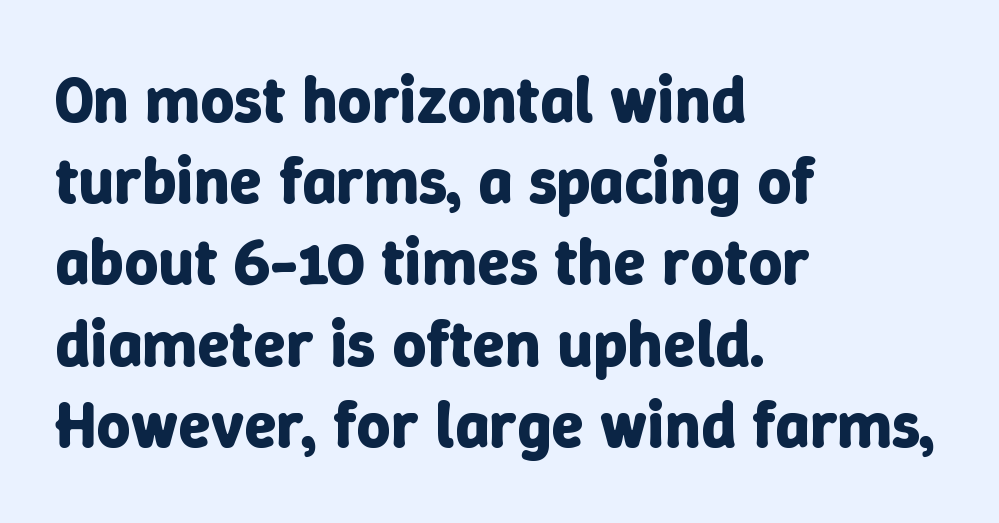
The image shows 66 px bold type, upright; set left-aligned, line spacing 1.23x, normal letter spacing, not underlined; low stroke contrast and a medium x-height.
